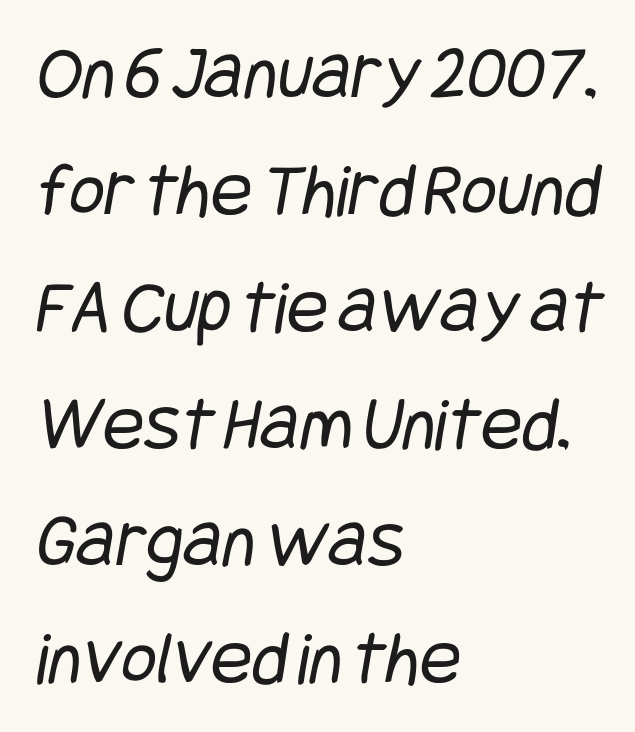
Q: Is the text bold? A: No.
Q: Is the typeface a serif or a sans-serif typeface? A: Sans-serif.
Q: Is the text underlined? A: No.
Q: How is the paragraph aligned? A: Left-aligned.
Q: Is the spacing between letters normal or unusually wide? A: Normal.
Q: Is the spacing between lines tight, normal or loose? A: Normal.
Q: Width (condensed, normal, or wide)? A: Condensed.
Q: Stroke contrast? A: Low.
Q: x-height? A: Large.
